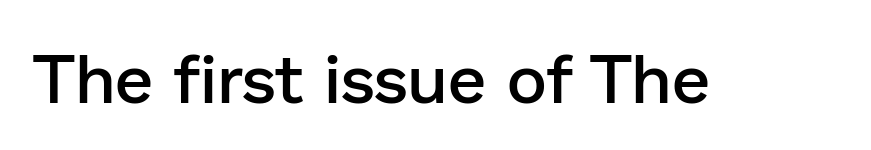
I'd describe the lettering as semibold — firm but not a full bold. Glyph-to-glyph distance matches everyday printed text. The characters display no serif detailing; their extremities are plain. Spacing verdict: proportional, widths tailored to each character. A bare baseline throughout the passage. Posture: upright roman.
